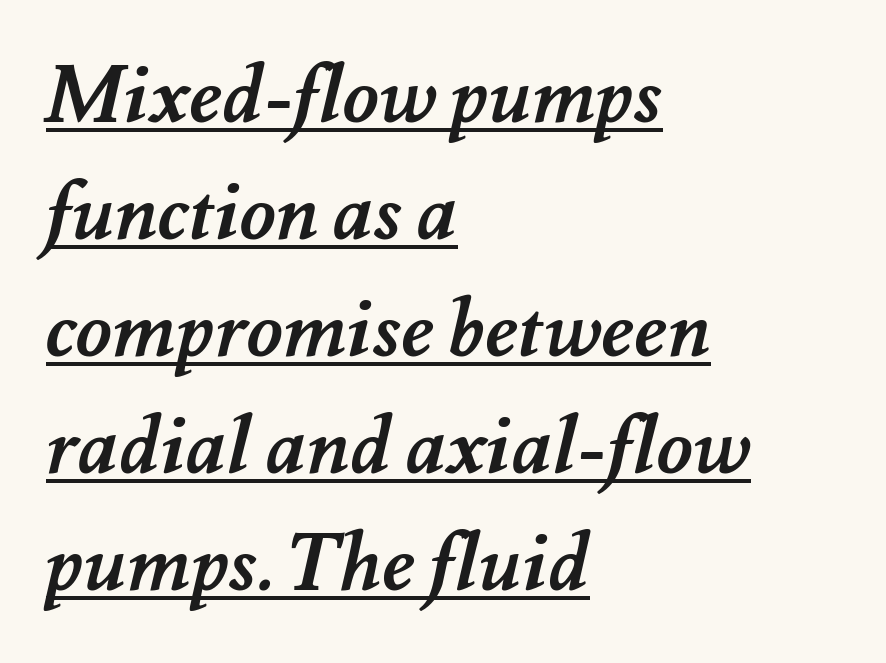
Q: Is the text bold? A: Yes.
Q: Is the text underlined? A: Yes.
Q: How is the paragraph aligned? A: Left-aligned.
Q: Is the spacing between letters normal or unusually wide? A: Normal.
Q: Is the spacing between lines tight, normal or loose? A: Normal.
Q: Width (condensed, normal, or wide)? A: Normal.
Q: Stroke contrast? A: Medium.
Q: x-height? A: Small.
Q: Monospaced? A: No.
